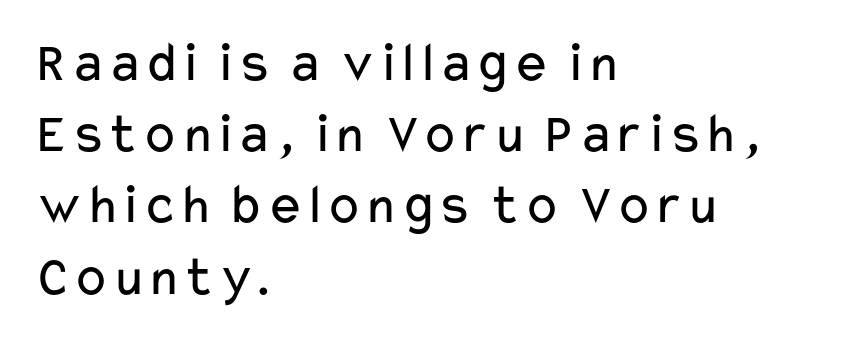
{"serif": "no", "italic": "no", "bold": "no", "weight": "regular", "width": "wide", "stroke_contrast": "low", "x_height": "medium", "monospaced": "no", "underline": "no", "align": "left", "line_spacing": "normal", "line_spacing_ratio": 1.25, "letter_spacing": "normal", "letter_spacing_em": 0.0, "glyph_px": 57}
